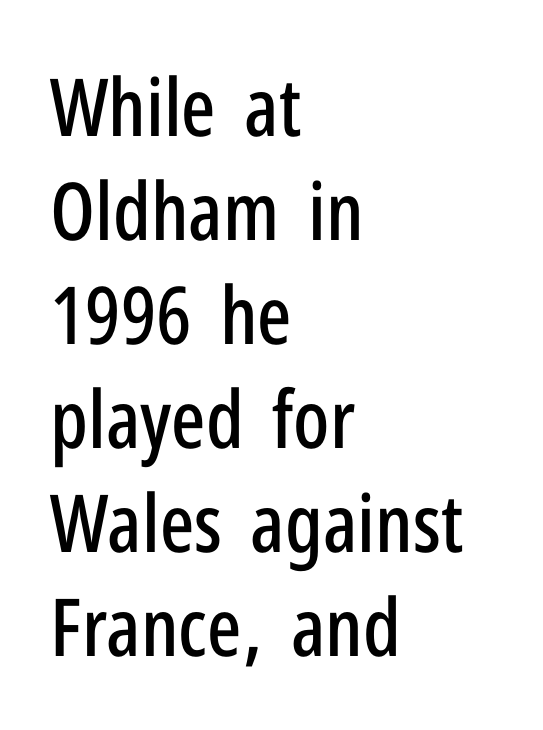
Tracking value appears to be zero — textbook default spacing. The leading is moderate, giving the passage an even texture. The setting favours the left margin, as ordinary paragraphs usually do. Think of a printed novel: that variable character pitch is what you see here.
